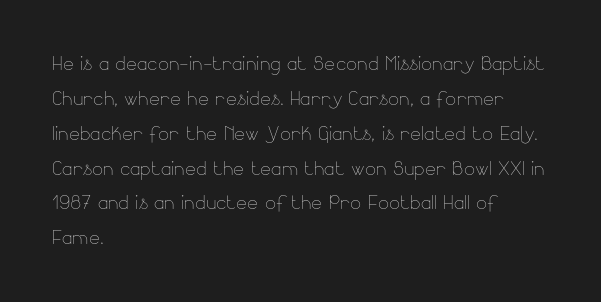
The image shows 26 px text type, upright; set left-aligned, normal line spacing (1.34x), normal letter spacing, not underlined.
